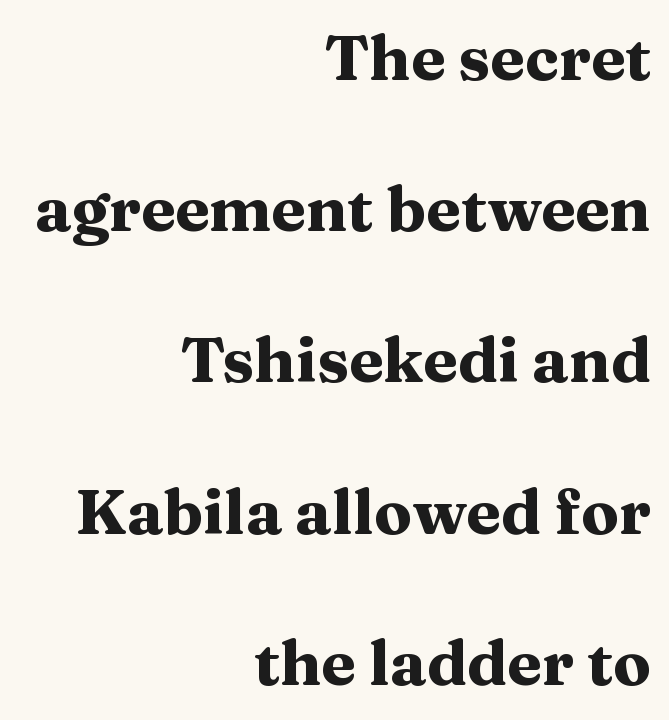
The passage shown is typeset with a serif family. Underline: absent. The rendering uses a bold face; every stroke is thick and dark. Every stem runs plumb, perpendicular to the baseline.
